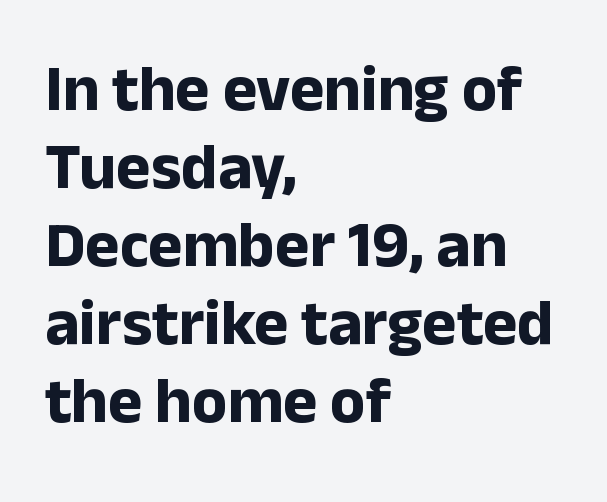
The letterforms sit shoulder to shoulder at normal distance. Strokes here are thick enough to call this a true bold. Vertical strokes here are truly vertical. Check where the strokes stop: nothing finishes them off — pure sans. Honestly, there is no underline to notice here at all. The rendering uses natural spacing where letterforms have individual widths.
